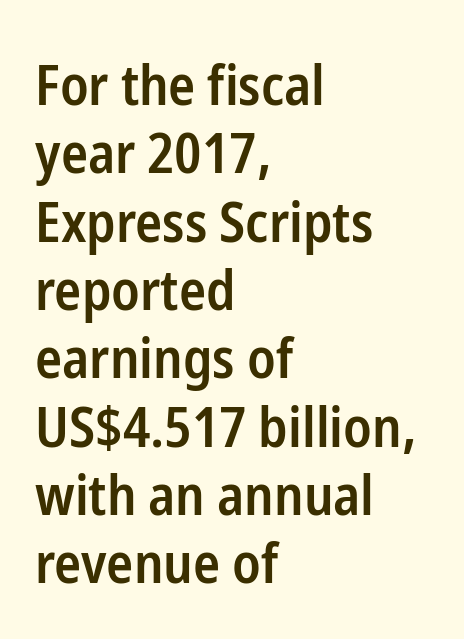
The image shows 56 px semibold, condensed sans-serif type, upright; set left-aligned, line spacing 1.22x, normal letter spacing, not underlined; low stroke contrast and a medium x-height.
